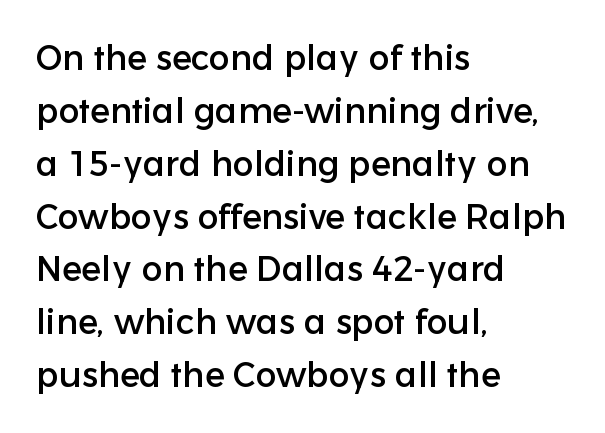
The gap between lines stays unmarked. Is there much room between lines? A standard amount, neither cramped nor airy. Inter-character spacing is left at the font's built-in metrics. The rendering anchors every line to the left-hand side. This is roman type, the default non-slanted kind.
